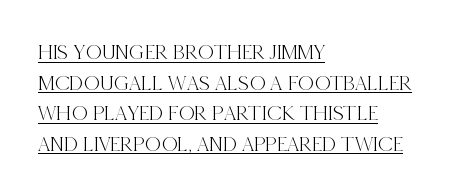
Q: Is the text italic (slanted)? A: No, it is upright.
Q: Is the text underlined? A: Yes.
Q: How is the paragraph aligned? A: Left-aligned.
Q: Is the spacing between letters normal or unusually wide? A: Normal.
Q: Is the spacing between lines tight, normal or loose? A: Normal.
